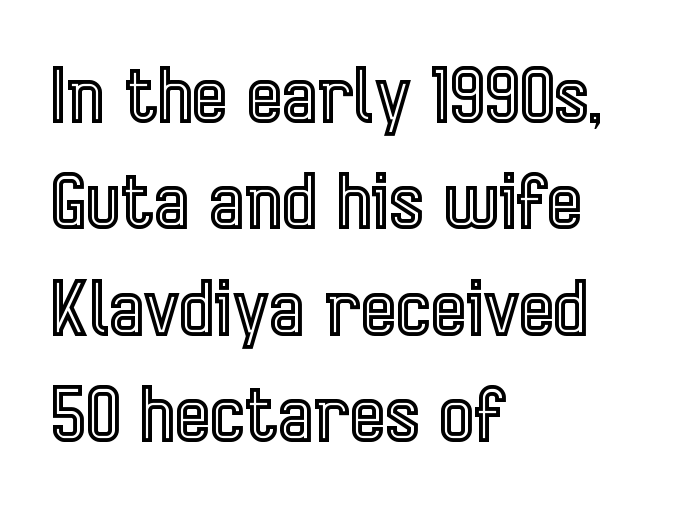
Q: Is the text italic (slanted)? A: No, it is upright.
Q: Is the text underlined? A: No.
Q: How is the paragraph aligned? A: Left-aligned.
Q: Is the spacing between letters normal or unusually wide? A: Normal.
Q: Is the spacing between lines tight, normal or loose? A: Normal.
Q: Width (condensed, normal, or wide)? A: Condensed.
Q: x-height? A: Medium.
Q: Monospaced? A: No.
